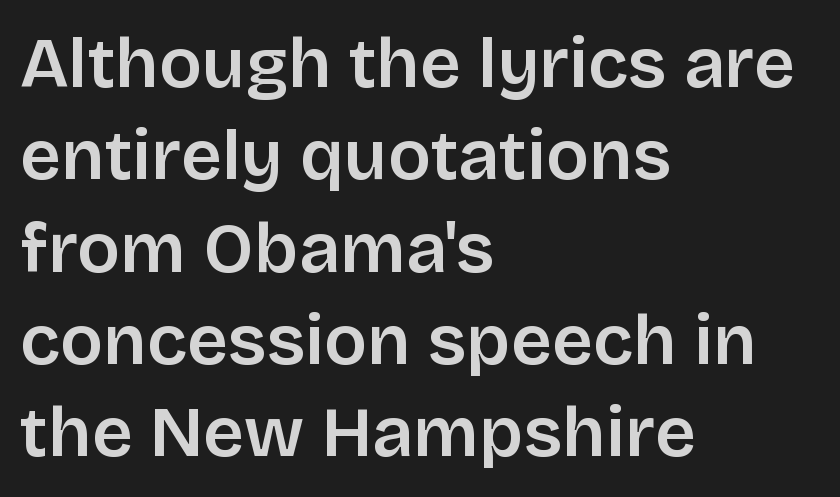
Q: Is the text bold? A: Semi-bold.
Q: Is the text italic (slanted)? A: No, it is upright.
Q: Is the typeface a serif or a sans-serif typeface? A: Sans-serif.
Q: Is the text underlined? A: No.
Q: How is the paragraph aligned? A: Left-aligned.
Q: Is the spacing between letters normal or unusually wide? A: Normal.
Q: Is the spacing between lines tight, normal or loose? A: Normal.
Q: Width (condensed, normal, or wide)? A: Normal.
Q: Stroke contrast? A: Low.
Q: x-height? A: Large.
Q: Monospaced? A: No.
